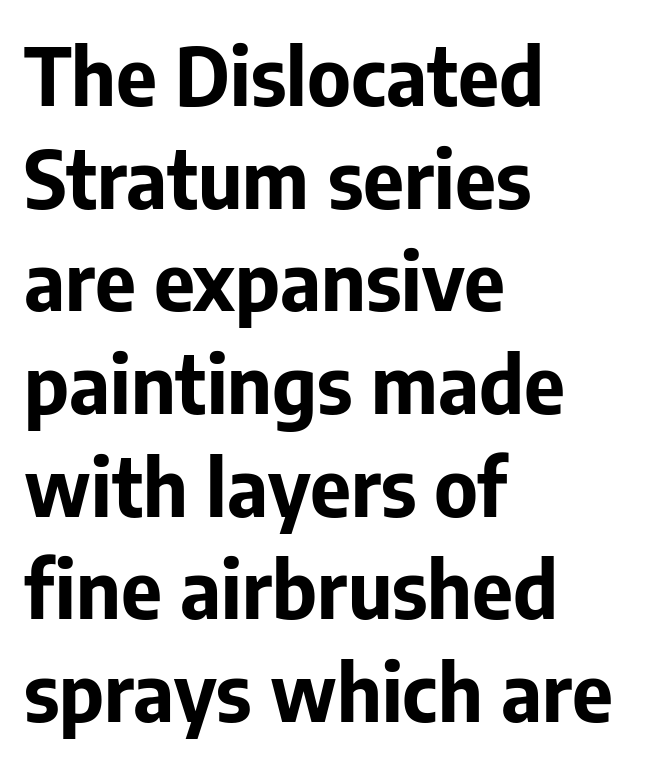
The strip under each line holds only bare page. The line-height multiplier appears to be the usual default. Spacing verdict: proportional, widths tailored to each character. In CSS terms this would be text-align: left. The type sits square on the baseline with zero lean. A typesetter would label this face a sans.
